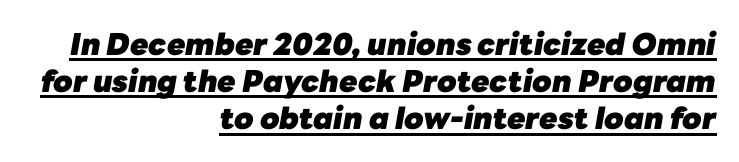
The image shows 30 px heavy type, italic (leaning right); set right-aligned, line spacing 1.24x, normal letter spacing, underlined; low stroke contrast and a medium x-height.
